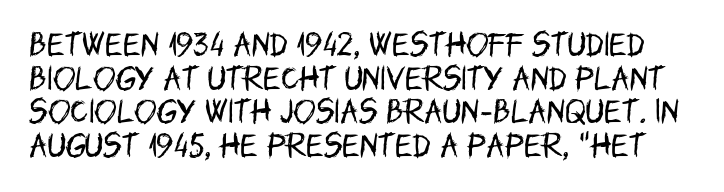
Q: Is the text bold? A: No.
Q: Is the text italic (slanted)? A: No, it is upright.
Q: Is the text underlined? A: No.
Q: Is the spacing between letters normal or unusually wide? A: Normal.
Q: Is the spacing between lines tight, normal or loose? A: Normal.
